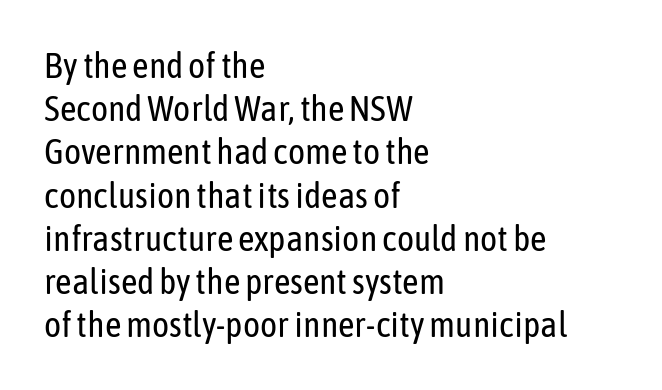
Q: Is the text bold? A: No.
Q: Is the text italic (slanted)? A: No, it is upright.
Q: Is the typeface a serif or a sans-serif typeface? A: Sans-serif.
Q: Is the text underlined? A: No.
Q: How is the paragraph aligned? A: Left-aligned.
Q: Is the spacing between letters normal or unusually wide? A: Normal.
Q: Width (condensed, normal, or wide)? A: Condensed.
Q: Stroke contrast? A: Low.
Q: x-height? A: Medium.
Q: Monospaced? A: No.
